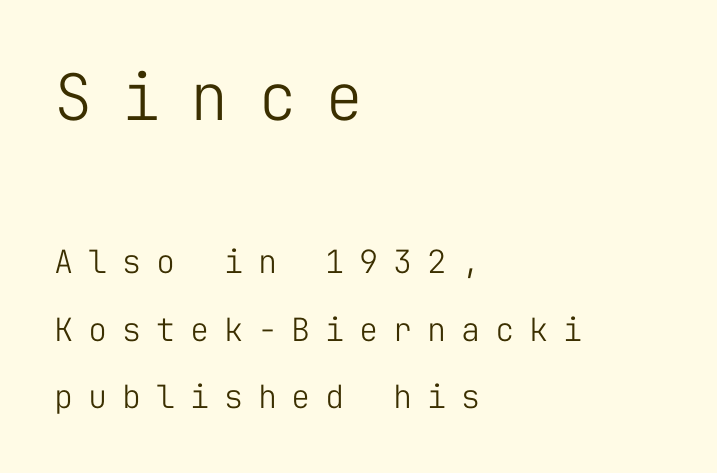
The leading is generous, giving the passage an open texture. A clean baseline with only descenders dipping below it. All the whitespace from short lines collects on the right. Ink coverage per letter is moderate at most. Nope, not italic — everything's standing straight.
